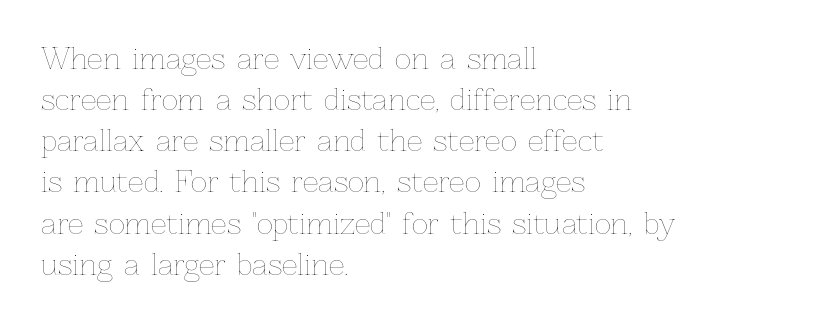
Spacing verdict: proportional, widths tailored to each character. Style check: upright. These lines are set flush left with a ragged right edge. The type is set solid horizontally, with unmodified tracking. A typesetter would call this leading conventional body-copy spacing.
